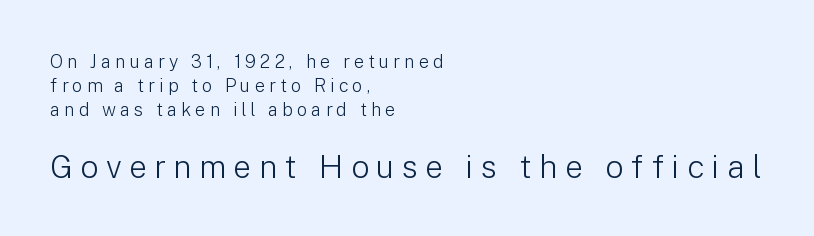
Q: Is the text bold? A: No.
Q: Is the text italic (slanted)? A: No, it is upright.
Q: Is the typeface a serif or a sans-serif typeface? A: Sans-serif.
Q: Is the text underlined? A: No.
Q: How is the paragraph aligned? A: Left-aligned.
Q: Is the spacing between letters normal or unusually wide? A: Unusually wide.
Q: Is the spacing between lines tight, normal or loose? A: Normal.
Q: Which block of text is set in a larger size, the first (top) or the second (bottom)? A: The second (bottom) one.
Q: Width (condensed, normal, or wide)? A: Normal.
Q: Stroke contrast? A: Low.
Q: x-height? A: Medium.
Q: Monospaced? A: No.
